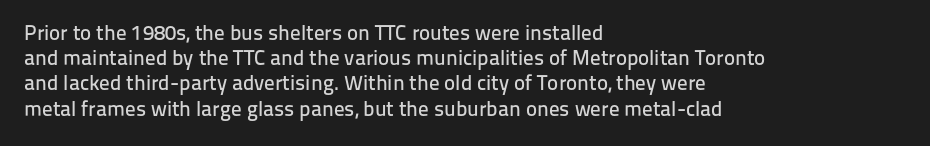
Q: Is the text italic (slanted)? A: No, it is upright.
Q: Is the text underlined? A: No.
Q: How is the paragraph aligned? A: Left-aligned.
Q: Is the spacing between letters normal or unusually wide? A: Normal.
